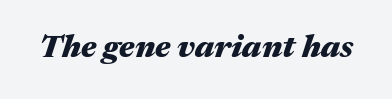
{"italic": "yes", "lean": "right", "slant_degrees": 17, "bold": "yes", "weight": "heavy", "width": "wide", "stroke_contrast": "medium", "x_height": "medium", "monospaced": "no", "underline": "no", "letter_spacing": "normal", "letter_spacing_em": 0.0, "glyph_px": 32}
